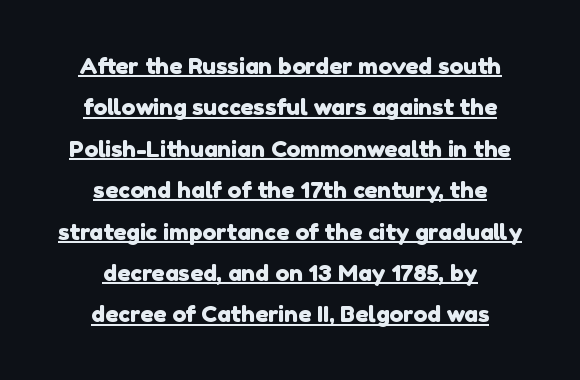
The image shows 23 px text type; set centered, line spacing 1.8x, normal letter spacing, underlined.
